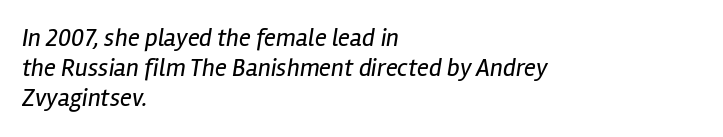
The image shows 25 px text type, italic (leaning right); set left-aligned, line spacing 1.21x, normal letter spacing, not underlined.
